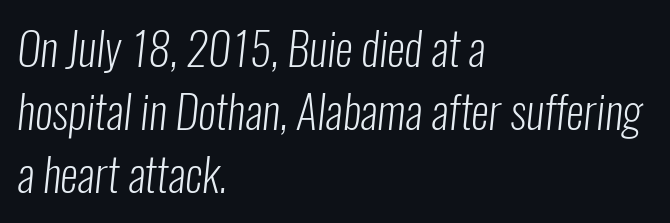
Reading down the column, the eye jumps a familiar distance to each next line. Examine the stroke ends and you'll find no serifs. The passage shown is typed in a proportional face where columns would drift. Weight: regular or lighter. In CSS terms this would be text-align: left. The glyphs are unaccompanied by any horizontal stroke below them.
